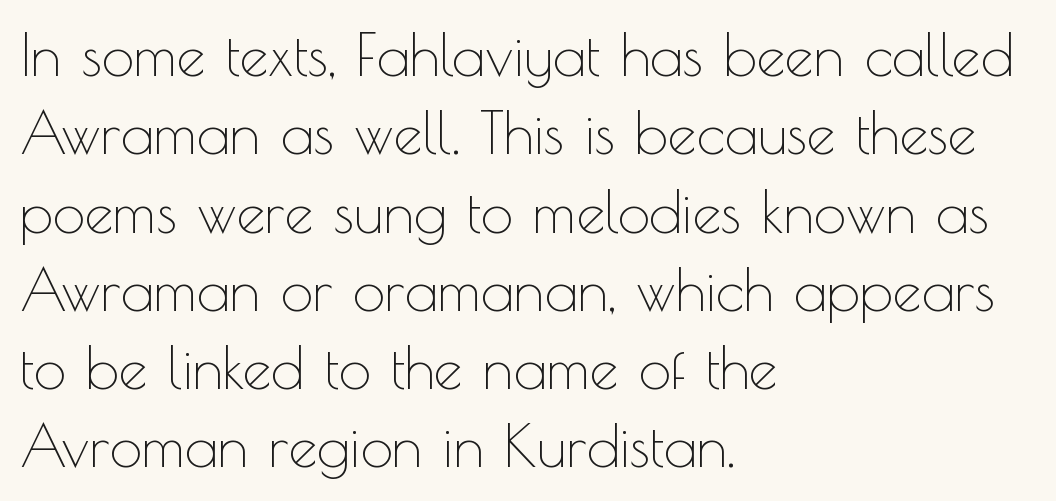
{"serif": "no", "italic": "no", "bold": "no", "weight": "thin", "width": "normal", "x_height": "small", "monospaced": "no", "underline": "no", "align": "left", "line_spacing": "normal", "line_spacing_ratio": 1.35, "letter_spacing": "normal", "letter_spacing_em": 0.0, "glyph_px": 58}
